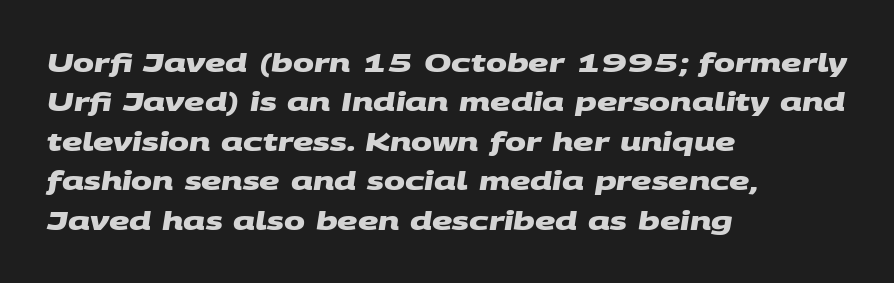
The letterforms sit shoulder to shoulder at normal distance. These words are printed bold, with thick strokes throughout. This sample is left-justified, so line endings fall wherever the words run out. Leading matches the norm, producing a regular column.
